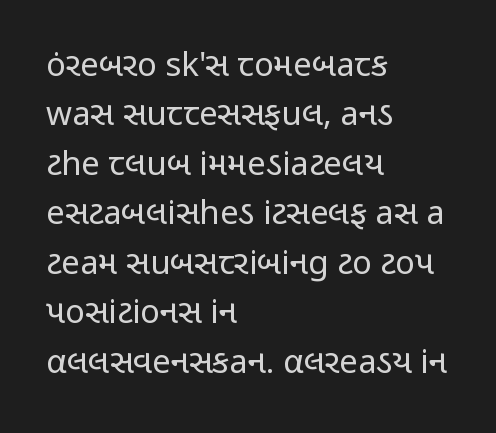
Q: Is the text bold? A: No.
Q: Is the text italic (slanted)? A: No, it is upright.
Q: Is the typeface a serif or a sans-serif typeface? A: Sans-serif.
Q: Is the text underlined? A: No.
Q: How is the paragraph aligned? A: Left-aligned.
Q: Is the spacing between letters normal or unusually wide? A: Normal.
Q: Is the spacing between lines tight, normal or loose? A: Normal.
Q: Width (condensed, normal, or wide)? A: Condensed.
Q: Stroke contrast? A: Low.
Q: x-height? A: Medium.
Q: Monospaced? A: No.
